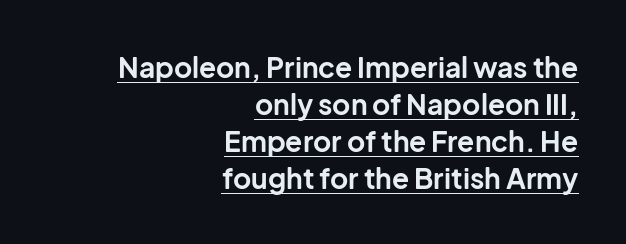
Does extra space separate the letters? No, they use regular spacing. Notice how the passage keeps a crisp vertical edge on the right only. Each letter keeps its own natural width here, so spacing adapts to shape. Observe the absence of serifs on each vertical stroke in this sample. This rendering features underlined lettering.
